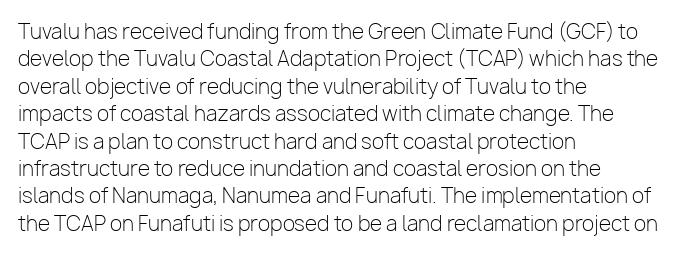
{"italic": "no", "bold": "no", "underline": "no", "align": "left", "line_spacing": "normal", "line_spacing_ratio": 1.37, "letter_spacing": "normal", "letter_spacing_em": 0.0, "glyph_px": 20}
